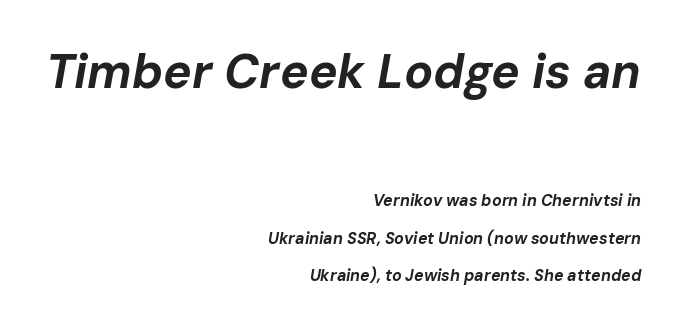
Clear beneath every line of the passage. Notice how the stems are inclined rather than vertical — that's the hallmark of italics. How heavy is the stroke? Heavy — this is a bold. The gaps between neighbouring characters are ordinary and unremarkable. Rows of type keep a wide berth in the vertical direction.
